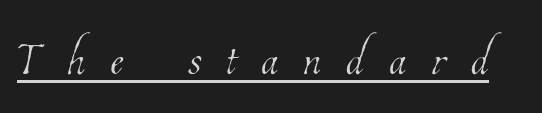
The letters advance in unequal steps, a hallmark of proportional type. The string is rendered with underlining switched on. Nothing heavy about these letters — not bold at all. These lines have a slow, spaced-out rhythm from letter to letter.
